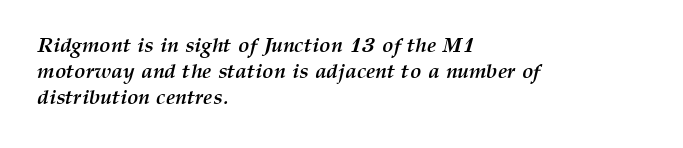
The axis of the letterforms is tilted away from vertical. The space between consecutive lines is moderate. The rendering uses a bold face; every stroke is thick and dark. The face used here is rendered with its standard letterfit.
